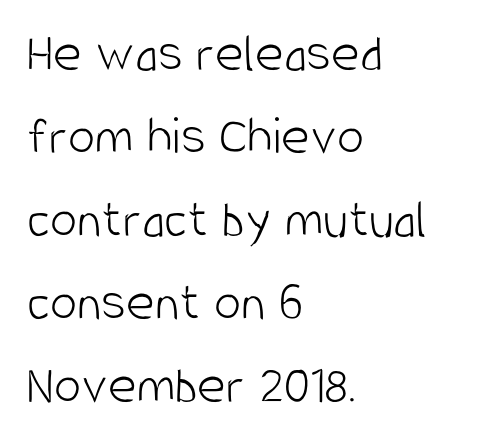
{"serif": "no", "italic": "no", "bold": "no", "weight": "light", "width": "condensed", "stroke_contrast": "low", "x_height": "large", "monospaced": "no", "underline": "no", "align": "left", "line_spacing": "normal", "line_spacing_ratio": 1.51, "letter_spacing": "normal", "letter_spacing_em": 0.0, "glyph_px": 55}
